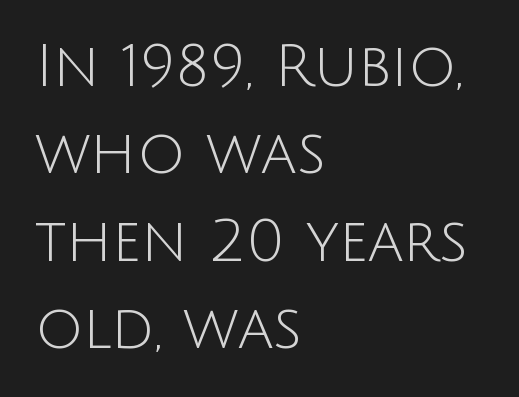
Q: Is the text bold? A: No.
Q: Is the text italic (slanted)? A: No, it is upright.
Q: Is the typeface a serif or a sans-serif typeface? A: Sans-serif.
Q: Is the text underlined? A: No.
Q: How is the paragraph aligned? A: Left-aligned.
Q: Is the spacing between letters normal or unusually wide? A: Normal.
Q: Is the spacing between lines tight, normal or loose? A: Normal.
Q: Width (condensed, normal, or wide)? A: Normal.
Q: Stroke contrast? A: Low.
Q: x-height? A: Large.
Q: Monospaced? A: No.
